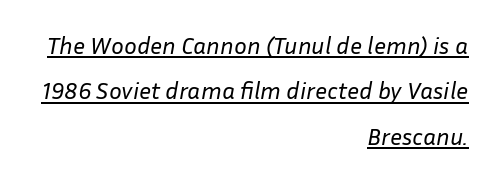
Stroke mass is kept to a normal reading level or below. Short note: letters normally spaced. The text block is weighted toward the right margin, trailing off unevenly leftward. If you drew a line through each stem, it would be angled. The glyphs are accompanied by a horizontal stroke just below them.
